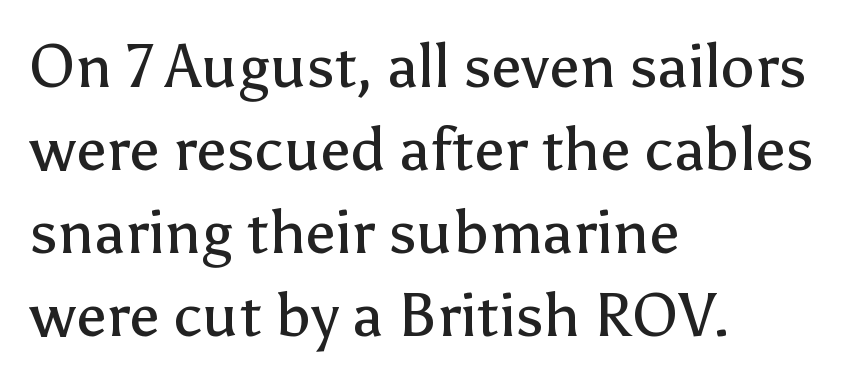
{"serif": "no", "italic": "no", "bold": "no", "weight": "regular", "width": "normal", "stroke_contrast": "low", "x_height": "medium", "monospaced": "no", "underline": "no", "align": "left", "line_spacing": "normal", "line_spacing_ratio": 1.36, "letter_spacing": "normal", "letter_spacing_em": 0.0, "glyph_px": 61}
